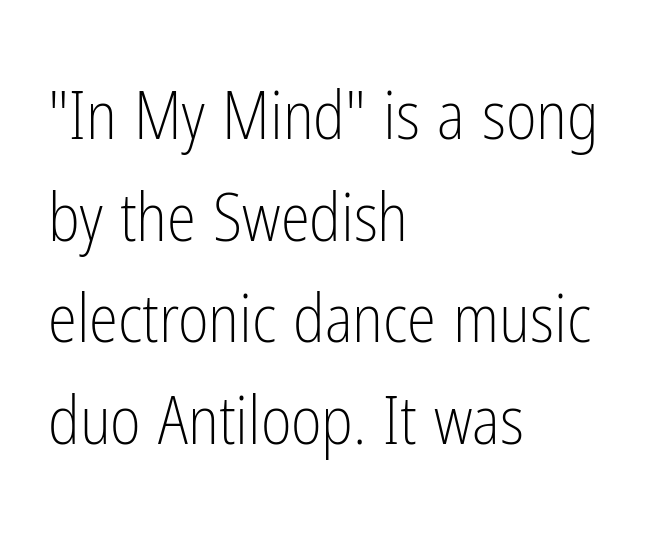
The image shows 66 px light, condensed sans-serif type, upright; set left-aligned, normal line spacing (1.54x), normal letter spacing, not underlined; low stroke contrast and a medium x-height.
